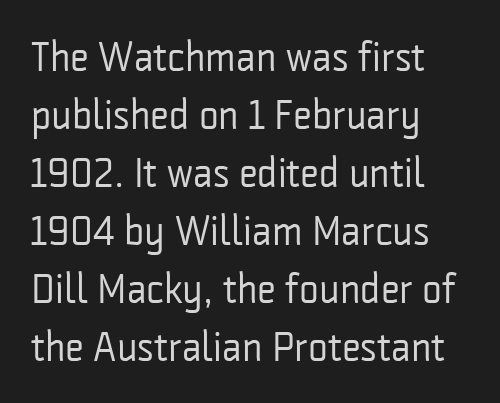
Successive baselines arrive at the customary interval. Tracking value appears to be zero — textbook default spacing. Beneath every word, the page is bare. These lines are set flush left with a ragged right edge.
